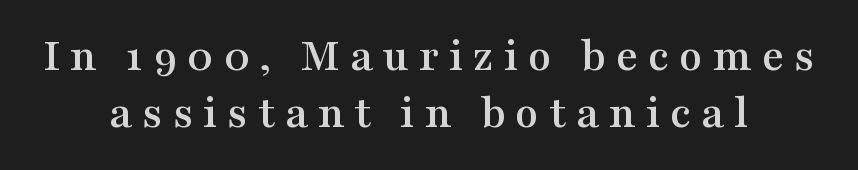
Think of a printed novel: that variable character pitch is what you see here. The foot of each line stays bare and open. These lines have a slow, spaced-out rhythm from letter to letter. It's the straight-up-and-down kind of type.
